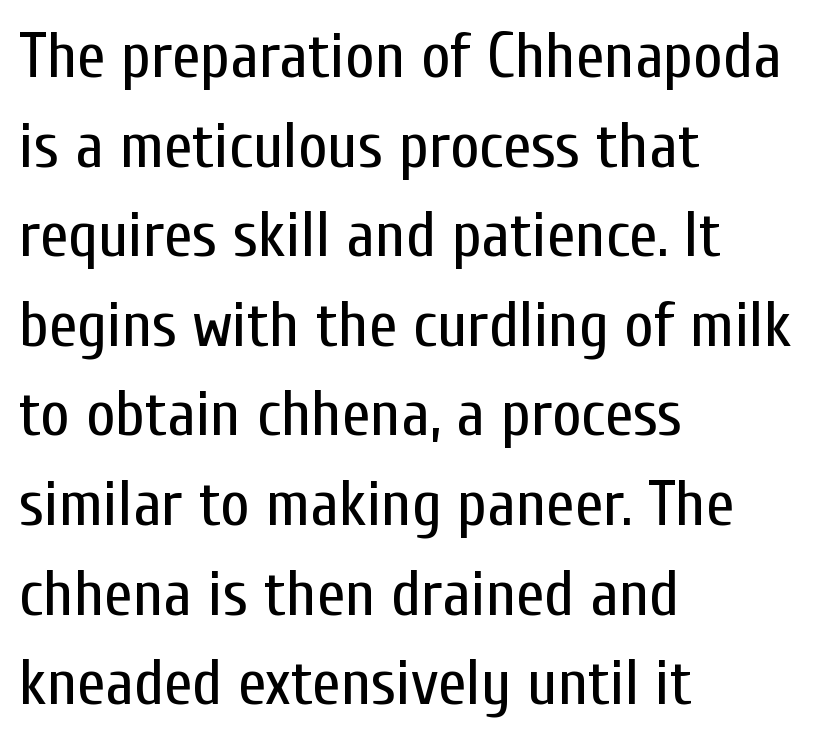
{"serif": "no", "italic": "no", "bold": "no", "weight": "regular", "width": "condensed", "stroke_contrast": "low", "x_height": "medium", "monospaced": "no", "underline": "no", "align": "left", "line_spacing": "normal", "line_spacing_ratio": 1.4, "letter_spacing": "normal", "letter_spacing_em": 0.0, "glyph_px": 64}
